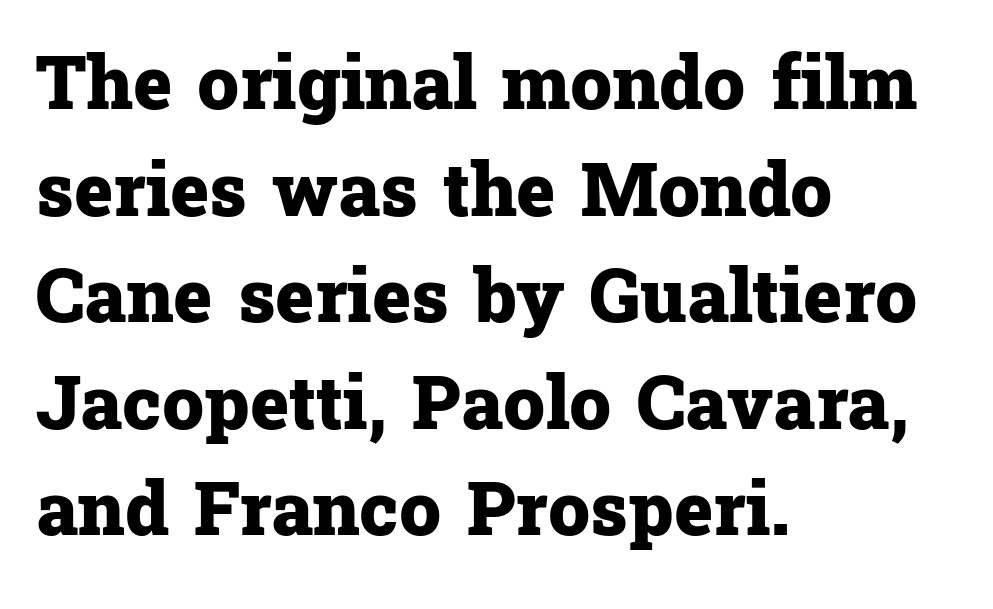
{"serif": "yes", "italic": "no", "bold": "yes", "weight": "heavy", "width": "normal", "stroke_contrast": "low", "x_height": "medium", "monospaced": "no", "underline": "no", "align": "left", "line_spacing": "normal", "line_spacing_ratio": 1.44, "letter_spacing": "normal", "letter_spacing_em": 0.0, "glyph_px": 74}
